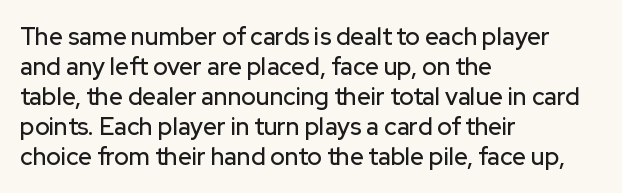
Q: Is the text italic (slanted)? A: No, it is upright.
Q: Is the text underlined? A: No.
Q: How is the paragraph aligned? A: Left-aligned.
Q: Is the spacing between letters normal or unusually wide? A: Normal.
Q: Is the spacing between lines tight, normal or loose? A: Normal.
